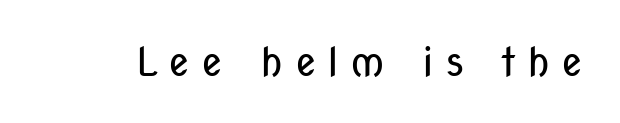
The image shows 40 px regular-weight, condensed sans-serif type, upright; set unusually wide letter spacing (+0.27 em), not underlined; low stroke contrast and a medium x-height.
